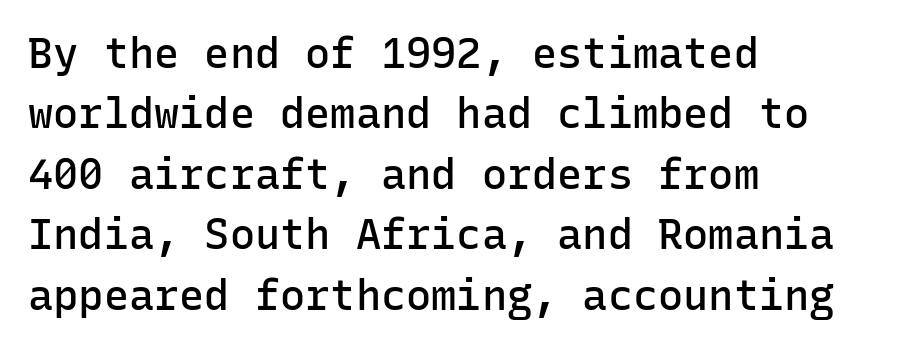
Q: Is the text bold? A: Semi-bold.
Q: Is the text italic (slanted)? A: No, it is upright.
Q: Is the typeface a serif or a sans-serif typeface? A: Sans-serif.
Q: Is the text underlined? A: No.
Q: How is the paragraph aligned? A: Left-aligned.
Q: Is the spacing between letters normal or unusually wide? A: Normal.
Q: Is the spacing between lines tight, normal or loose? A: Normal.
Q: Width (condensed, normal, or wide)? A: Normal.
Q: Stroke contrast? A: Low.
Q: x-height? A: Medium.
Q: Monospaced? A: Yes.
